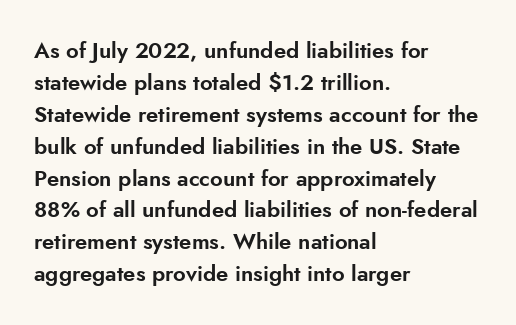
{"italic": "no", "underline": "no", "align": "left", "line_spacing": "normal", "line_spacing_ratio": 1.45, "letter_spacing": "normal", "letter_spacing_em": 0.0, "glyph_px": 22}
